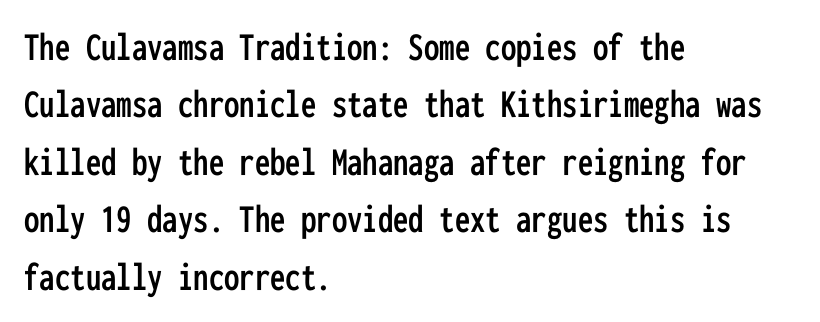
{"serif": "no", "italic": "no", "width": "condensed", "stroke_contrast": "low", "x_height": "medium", "monospaced": "yes", "underline": "no", "align": "left", "line_spacing": "normal", "line_spacing_ratio": 1.4, "letter_spacing": "normal", "letter_spacing_em": 0.0, "glyph_px": 41}
